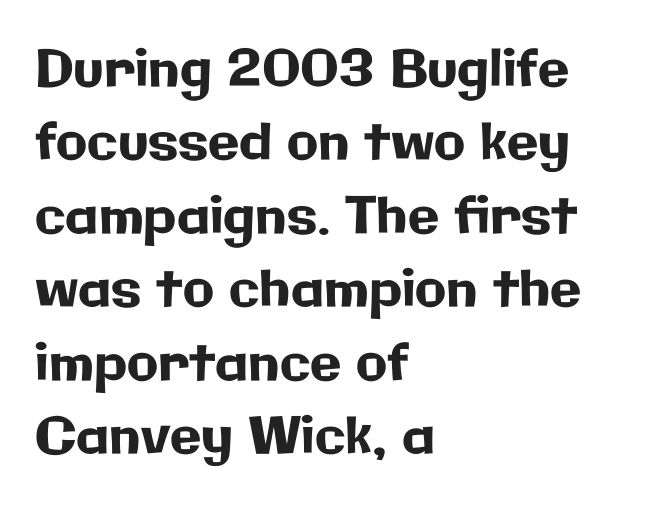
Q: Is the text italic (slanted)? A: No, it is upright.
Q: Is the typeface a serif or a sans-serif typeface? A: Sans-serif.
Q: Is the text underlined? A: No.
Q: How is the paragraph aligned? A: Left-aligned.
Q: Is the spacing between letters normal or unusually wide? A: Normal.
Q: Is the spacing between lines tight, normal or loose? A: Normal.
Q: Width (condensed, normal, or wide)? A: Normal.
Q: Stroke contrast? A: Low.
Q: x-height? A: Medium.
Q: Monospaced? A: No.
